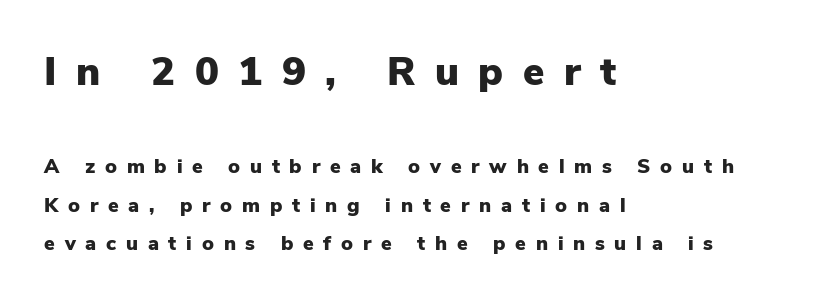
Reading down the block, your eye returns to a fixed left position each line. Serif or sans? Sans — the stroke terminals are bare. The strip under each line holds only bare page. Each letter keeps its own natural width here, so spacing adapts to shape. The font's upright variant was chosen for this text. Here the first block reads like a headline and the second like body copy.
